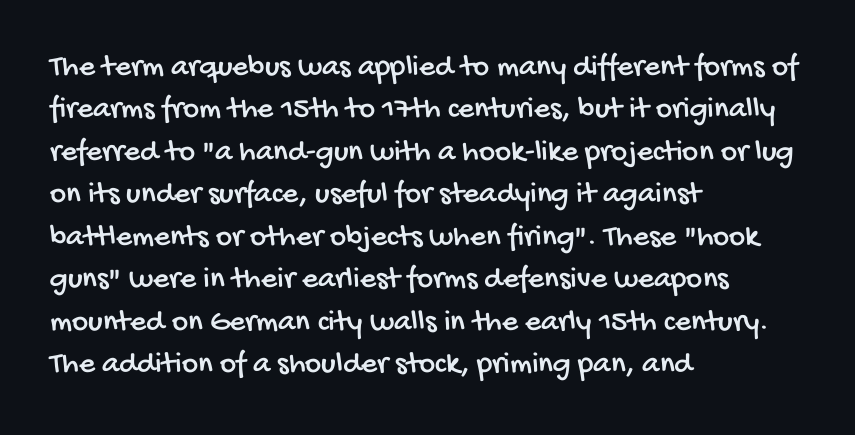
{"serif": "no", "width": "condensed", "stroke_contrast": "low", "x_height": "large", "monospaced": "no", "underline": "no", "align": "left", "line_spacing": "normal", "line_spacing_ratio": 1.37, "letter_spacing": "normal", "letter_spacing_em": 0.0, "glyph_px": 31}
